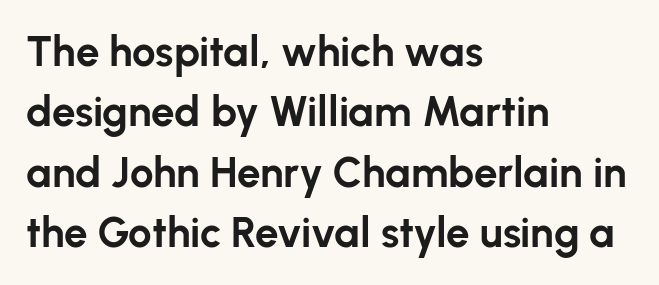
Q: Is the text bold? A: Yes.
Q: Is the text italic (slanted)? A: No, it is upright.
Q: Is the typeface a serif or a sans-serif typeface? A: Sans-serif.
Q: Is the text underlined? A: No.
Q: How is the paragraph aligned? A: Left-aligned.
Q: Is the spacing between letters normal or unusually wide? A: Normal.
Q: Is the spacing between lines tight, normal or loose? A: Normal.
Q: Width (condensed, normal, or wide)? A: Normal.
Q: Stroke contrast? A: Low.
Q: x-height? A: Medium.
Q: Monospaced? A: No.
